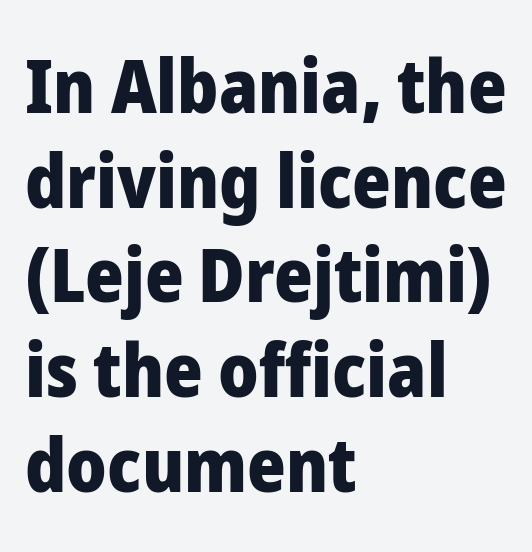
The image shows 74 px heavy sans-serif type, upright; set left-aligned, normal line spacing (1.28x), normal letter spacing, not underlined; low stroke contrast and a medium x-height.
